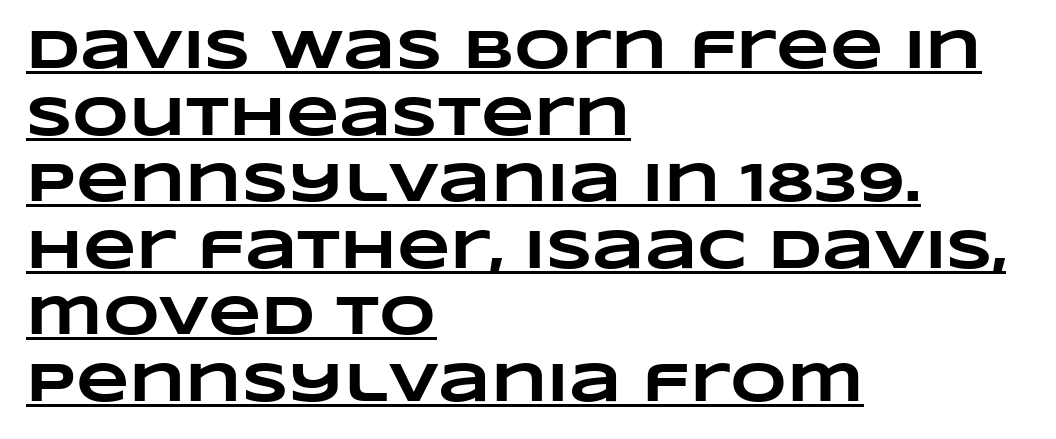
{"bold": "yes", "weight": "heavy", "width": "wide", "stroke_contrast": "low", "x_height": "large", "monospaced": "no", "underline": "yes", "align": "left", "line_spacing_ratio": 1.21, "letter_spacing": "normal", "letter_spacing_em": 0.0, "glyph_px": 55}
